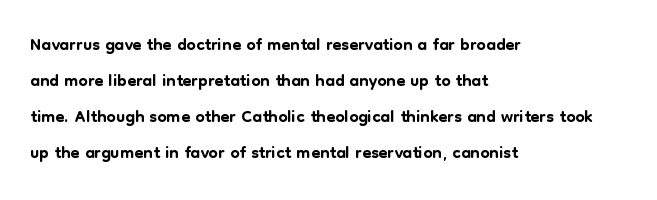
This is roman type, the default non-slanted kind. Standard letterfit; no display-style spreading of the glyphs. Evenly set lines give the paragraph a standard silhouette. The specimen omits any rule beneath the text block's lines. The paragraph shown leans on its left margin.
